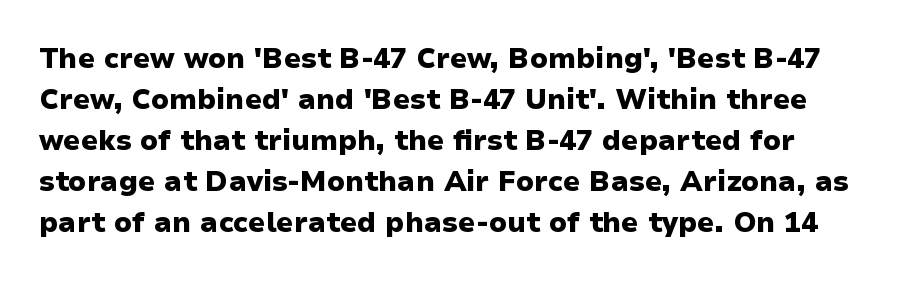
{"serif": "no", "italic": "no", "bold": "yes", "weight": "heavy", "width": "normal", "stroke_contrast": "low", "x_height": "medium", "monospaced": "no", "underline": "no", "line_spacing": "normal", "line_spacing_ratio": 1.46, "letter_spacing": "normal", "letter_spacing_em": 0.0, "glyph_px": 28}
